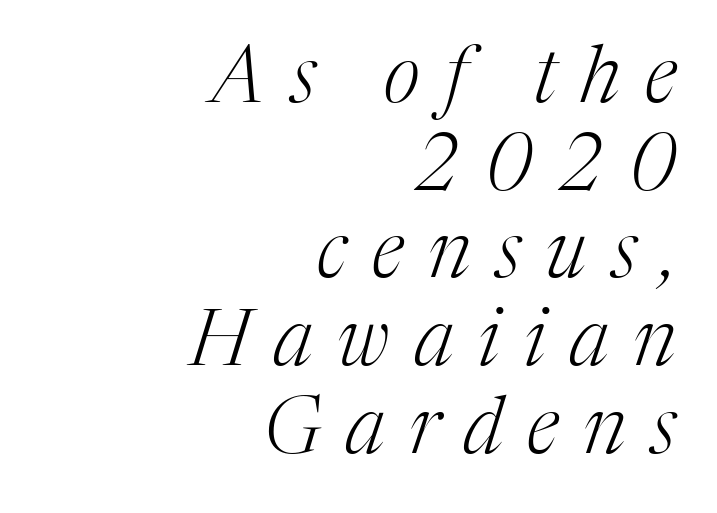
{"serif": "yes", "italic": "yes", "lean": "right", "slant_degrees": 17, "bold": "no", "weight": "light", "width": "normal", "stroke_contrast": "medium", "x_height": "medium", "monospaced": "no", "underline": "no", "align": "right", "line_spacing": "tight", "line_spacing_ratio": 1.11, "letter_spacing": "wide", "letter_spacing_em": 0.31, "glyph_px": 79}
